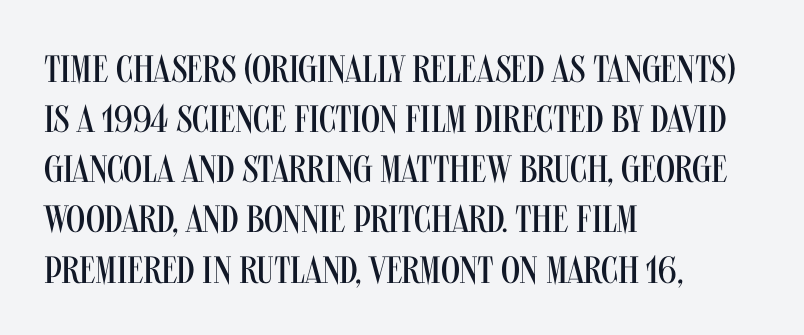
Counters stay open thanks to moderate or lighter strokes. The type family on display is of the sans-serif kind. Honestly, the letter spacing is just normal — you wouldn't notice it. Has an underline been added? It has not. Every row of glyphs begins at an identical x-position on the left. The letters advance in unequal steps, a hallmark of proportional type.
